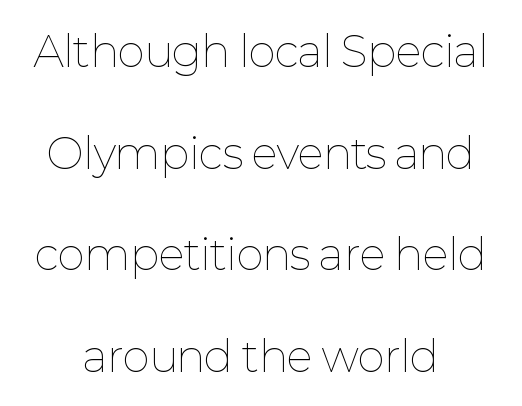
The image shows 42 px thin type, upright; set centered, loose line spacing (2.42x), normal letter spacing, not underlined; low stroke contrast and a medium x-height.
